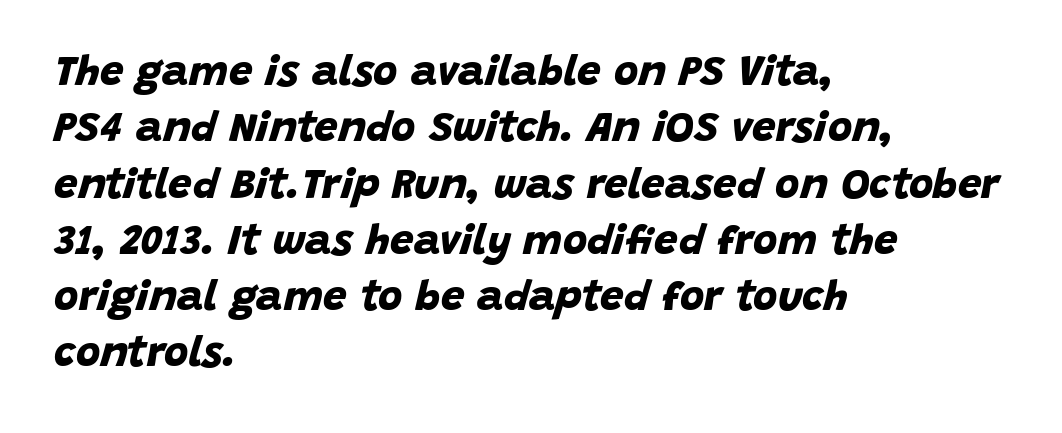
{"serif": "no", "bold": "yes", "weight": "bold", "width": "normal", "stroke_contrast": "low", "x_height": "large", "monospaced": "no", "underline": "no", "align": "left", "line_spacing": "normal", "line_spacing_ratio": 1.34, "letter_spacing": "normal", "letter_spacing_em": 0.0, "glyph_px": 42}
